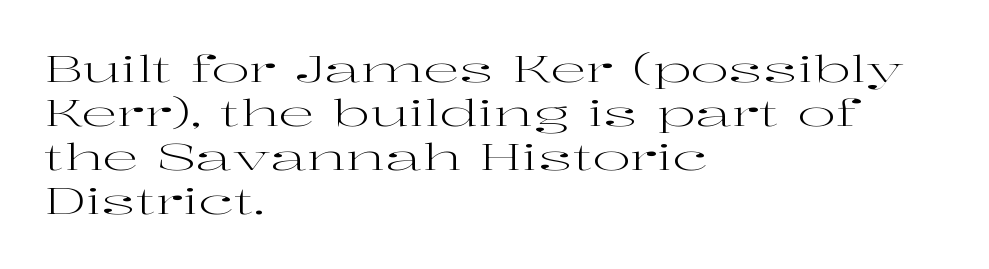
{"serif": "yes", "italic": "no", "bold": "no", "weight": "regular", "width": "wide", "stroke_contrast": "high", "x_height": "medium", "monospaced": "no", "underline": "no", "align": "left", "line_spacing_ratio": 1.22, "letter_spacing": "normal", "letter_spacing_em": 0.0, "glyph_px": 36}
